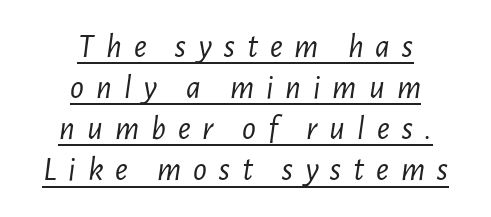
The image shows 34 px light, condensed type, italic (leaning right); set centered, line spacing 1.21x, unusually wide letter spacing (+0.35 em), underlined; low stroke contrast and a medium x-height.
